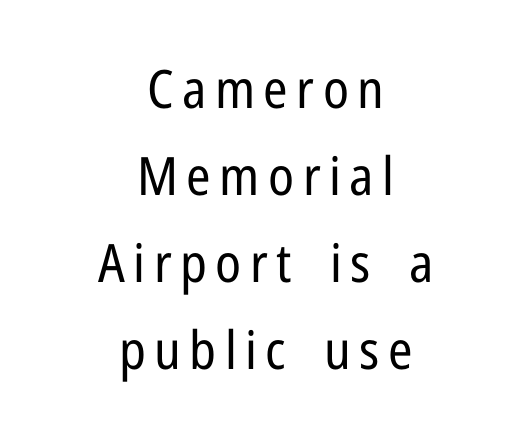
The image shows 53 px regular-weight, condensed sans-serif type, upright; set centered, normal line spacing (1.64x), not underlined; low stroke contrast and a medium x-height.
